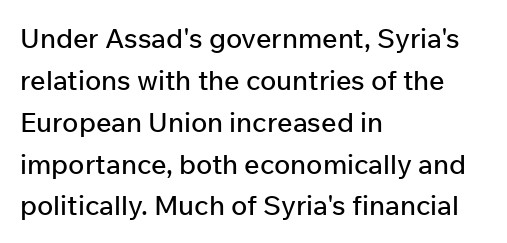
Q: Is the text italic (slanted)? A: No, it is upright.
Q: Is the text underlined? A: No.
Q: How is the paragraph aligned? A: Left-aligned.
Q: Is the spacing between letters normal or unusually wide? A: Normal.
Q: Is the spacing between lines tight, normal or loose? A: Normal.
